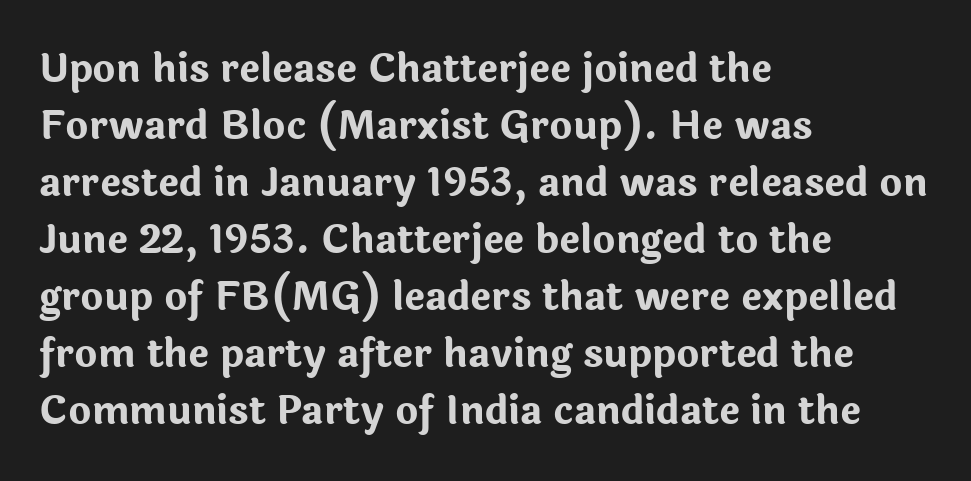
Q: Is the text bold? A: Yes.
Q: Is the text italic (slanted)? A: No, it is upright.
Q: Is the typeface a serif or a sans-serif typeface? A: Sans-serif.
Q: Is the text underlined? A: No.
Q: How is the paragraph aligned? A: Left-aligned.
Q: Is the spacing between letters normal or unusually wide? A: Normal.
Q: Is the spacing between lines tight, normal or loose? A: Normal.
Q: Width (condensed, normal, or wide)? A: Normal.
Q: Stroke contrast? A: Low.
Q: x-height? A: Medium.
Q: Monospaced? A: No.
